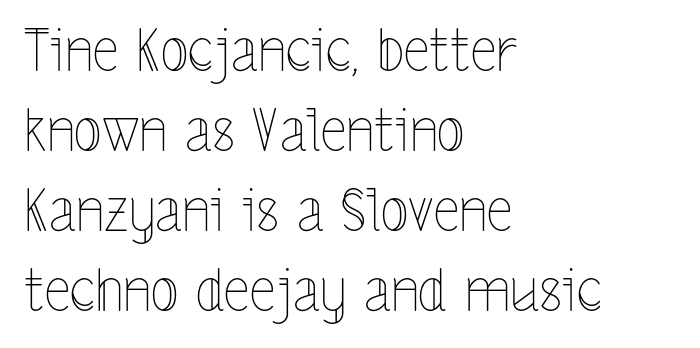
The block of text has a typical density, with ordinary space between rows. Looks like regular typesetting: each glyph gets only the width it needs. The typesetter chose a ragged-right arrangement here. Weight: regular or lighter. The strip under each line holds only bare page. Rendered with straight, roman letterforms.
